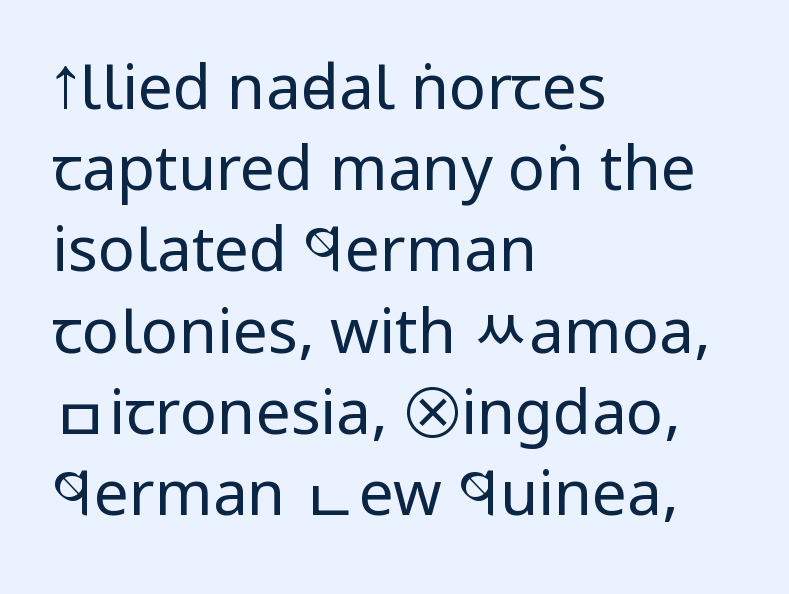
The image shows 62 px regular-weight, condensed sans-serif type, upright; set left-aligned, normal line spacing (1.31x), normal letter spacing, not underlined; low stroke contrast and a large x-height.
